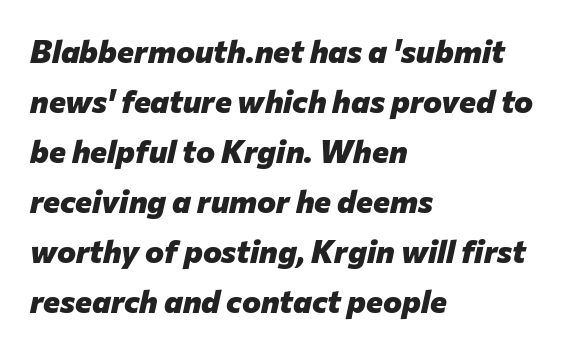
{"italic": "yes", "lean": "right", "slant_degrees": 12, "bold": "yes", "weight": "heavy", "width": "normal", "stroke_contrast": "low", "x_height": "medium", "monospaced": "no", "underline": "no", "align": "left", "line_spacing": "normal", "line_spacing_ratio": 1.56, "letter_spacing": "normal", "letter_spacing_em": 0.0, "glyph_px": 32}
